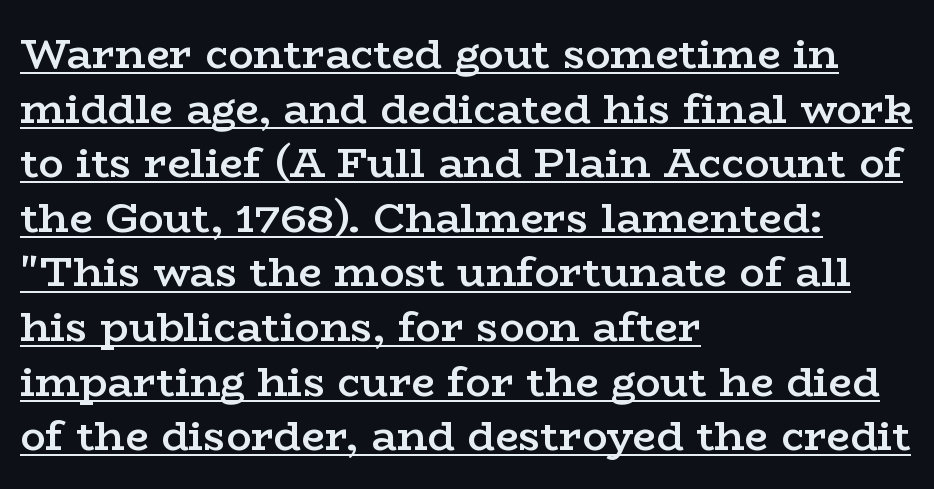
Q: Is the text bold? A: Semi-bold.
Q: Is the text italic (slanted)? A: No, it is upright.
Q: Is the typeface a serif or a sans-serif typeface? A: Serif.
Q: Is the text underlined? A: Yes.
Q: How is the paragraph aligned? A: Left-aligned.
Q: Is the spacing between letters normal or unusually wide? A: Normal.
Q: Is the spacing between lines tight, normal or loose? A: Normal.
Q: Width (condensed, normal, or wide)? A: Wide.
Q: Stroke contrast? A: Low.
Q: x-height? A: Medium.
Q: Monospaced? A: No.
